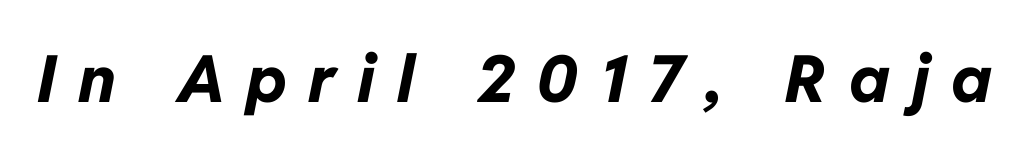
{"italic": "yes", "lean": "right", "slant_degrees": 11, "bold": "yes", "weight": "bold", "width": "normal", "stroke_contrast": "low", "x_height": "medium", "monospaced": "no", "underline": "no", "letter_spacing": "wide", "letter_spacing_em": 0.33, "glyph_px": 65}
